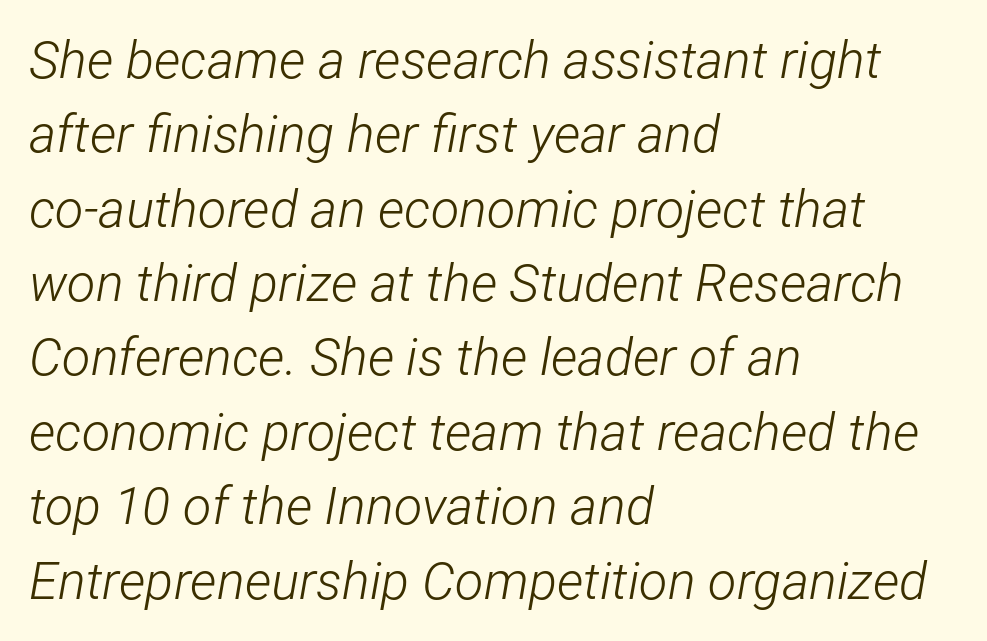
Q: Is the text bold? A: No.
Q: Is the text italic (slanted)? A: Yes, it leans right by about 12 degrees.
Q: Is the text underlined? A: No.
Q: How is the paragraph aligned? A: Left-aligned.
Q: Is the spacing between letters normal or unusually wide? A: Normal.
Q: Is the spacing between lines tight, normal or loose? A: Normal.
Q: Width (condensed, normal, or wide)? A: Condensed.
Q: Stroke contrast? A: Low.
Q: x-height? A: Medium.
Q: Monospaced? A: No.
